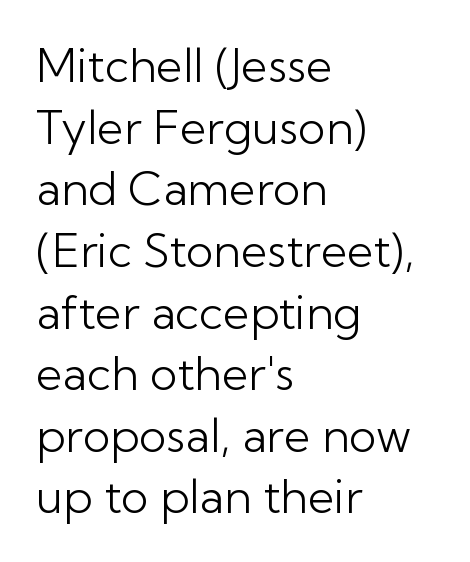
Q: Is the text bold? A: No.
Q: Is the text italic (slanted)? A: No, it is upright.
Q: Is the typeface a serif or a sans-serif typeface? A: Sans-serif.
Q: Is the text underlined? A: No.
Q: How is the paragraph aligned? A: Left-aligned.
Q: Is the spacing between letters normal or unusually wide? A: Normal.
Q: Is the spacing between lines tight, normal or loose? A: Normal.
Q: Width (condensed, normal, or wide)? A: Normal.
Q: Stroke contrast? A: Low.
Q: x-height? A: Medium.
Q: Monospaced? A: No.
